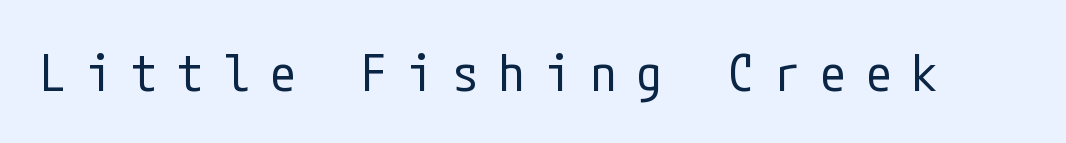
{"serif": "no", "italic": "no", "bold": "no", "weight": "regular", "width": "condensed", "stroke_contrast": "low", "x_height": "medium", "underline": "no", "letter_spacing": "wide", "letter_spacing_em": 0.4, "glyph_px": 51}
